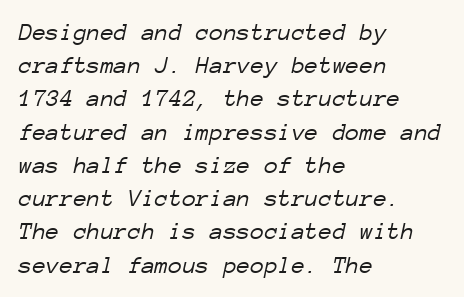
Q: Is the text bold? A: No.
Q: Is the text italic (slanted)? A: Yes, it leans right by about 12 degrees.
Q: Is the text underlined? A: No.
Q: How is the paragraph aligned? A: Left-aligned.
Q: Is the spacing between letters normal or unusually wide? A: Normal.
Q: Is the spacing between lines tight, normal or loose? A: Normal.
